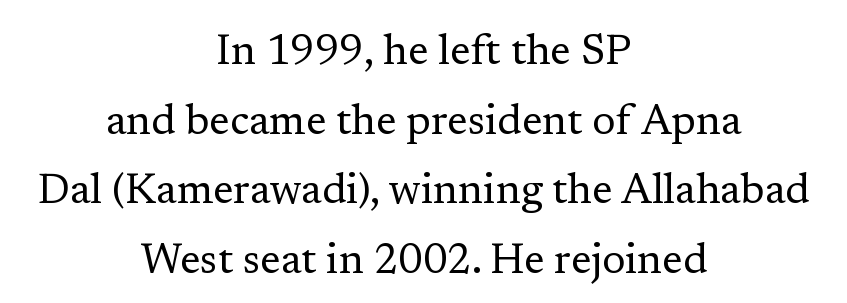
The cut favours lightness, reaching ordinary text weight at its darkest. Looks like regular typesetting: each glyph gets only the width it needs. One-word summary of the alignment: center. Look at the tracking — it's just the regular setting, nothing added. Quick note: interline space is typical. The glyphs in this specimen are seriffed.
